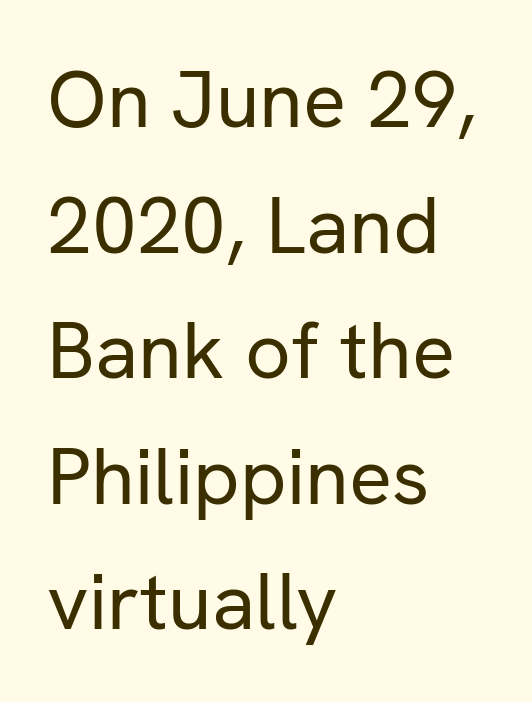
{"serif": "no", "italic": "no", "bold": "no", "weight": "regular", "width": "normal", "stroke_contrast": "low", "x_height": "medium", "monospaced": "no", "underline": "no", "align": "left", "line_spacing": "normal", "line_spacing_ratio": 1.57, "letter_spacing": "normal", "letter_spacing_em": 0.0, "glyph_px": 80}
